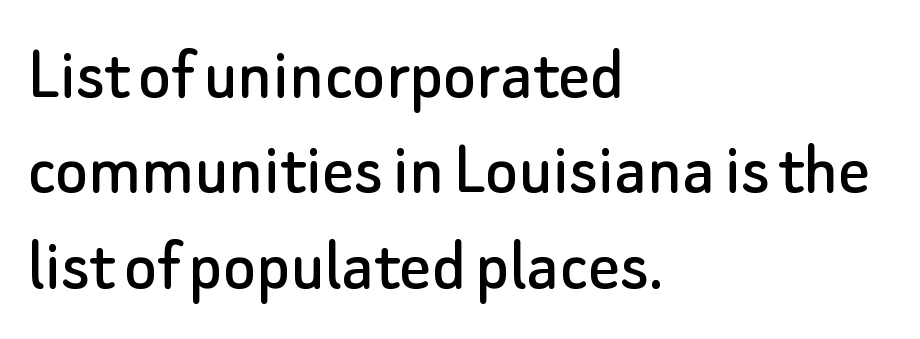
{"serif": "no", "italic": "no", "width": "normal", "stroke_contrast": "low", "x_height": "small", "monospaced": "no", "underline": "no", "align": "left", "line_spacing_ratio": 1.24, "letter_spacing": "normal", "letter_spacing_em": 0.0, "glyph_px": 77}
